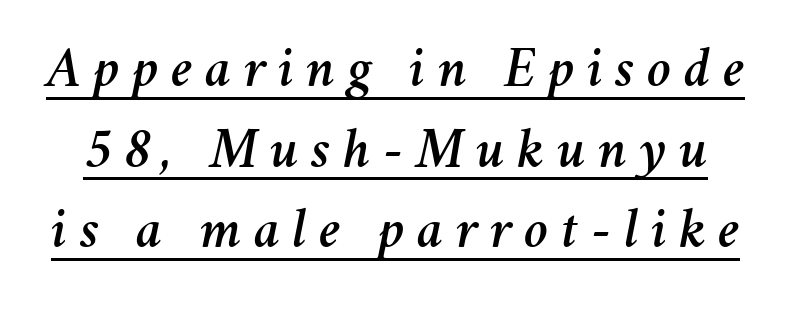
The image shows 58 px text type, italic (leaning right); set normal line spacing (1.39x), unusually wide letter spacing (+0.21 em), underlined; medium stroke contrast and a medium x-height.
